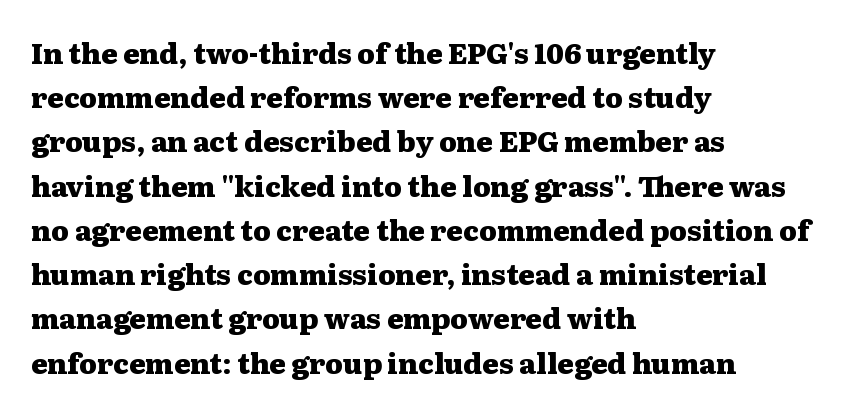
{"serif": "yes", "italic": "no", "bold": "yes", "weight": "heavy", "width": "wide", "stroke_contrast": "medium", "x_height": "medium", "monospaced": "no", "underline": "no", "align": "left", "line_spacing": "normal", "line_spacing_ratio": 1.58, "letter_spacing": "normal", "letter_spacing_em": 0.0, "glyph_px": 28}
